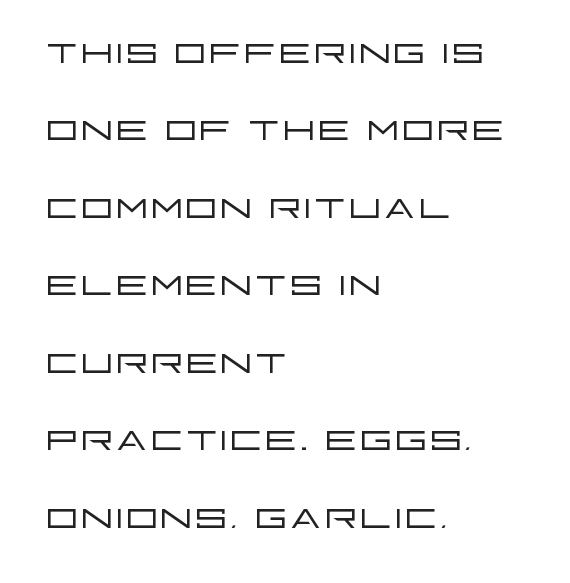
The image shows 52 px light, wide sans-serif type, upright; set left-aligned, normal line spacing (1.49x), normal letter spacing, not underlined; low stroke contrast and a large x-height.
